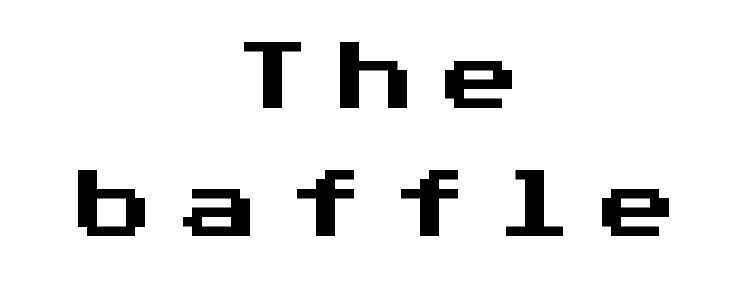
Q: Is the text italic (slanted)? A: No, it is upright.
Q: Is the typeface a serif or a sans-serif typeface? A: Sans-serif.
Q: Is the text underlined? A: No.
Q: How is the paragraph aligned? A: Centered.
Q: Is the spacing between letters normal or unusually wide? A: Unusually wide.
Q: Is the spacing between lines tight, normal or loose? A: Normal.
Q: Width (condensed, normal, or wide)? A: Normal.
Q: Stroke contrast? A: Medium.
Q: x-height? A: Medium.
Q: Monospaced? A: Yes.
